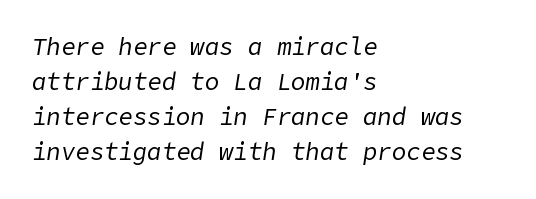
Q: Is the text bold? A: No.
Q: Is the text italic (slanted)? A: Yes, it leans right by about 9 degrees.
Q: Is the text underlined? A: No.
Q: How is the paragraph aligned? A: Left-aligned.
Q: Is the spacing between letters normal or unusually wide? A: Normal.
Q: Is the spacing between lines tight, normal or loose? A: Normal.
